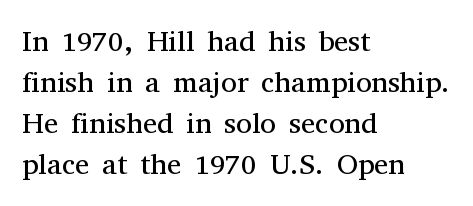
The image shows 29 px regular-weight serif type, upright; set left-aligned, normal line spacing (1.41x), normal letter spacing, not underlined; medium stroke contrast and a medium x-height.
